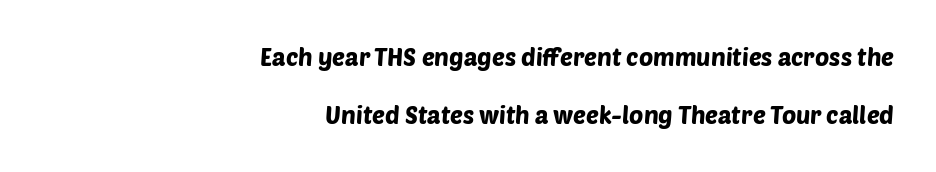
{"underline": "no", "align": "right", "line_spacing": "loose", "line_spacing_ratio": 2.43, "letter_spacing": "normal", "letter_spacing_em": 0.0, "glyph_px": 24}
